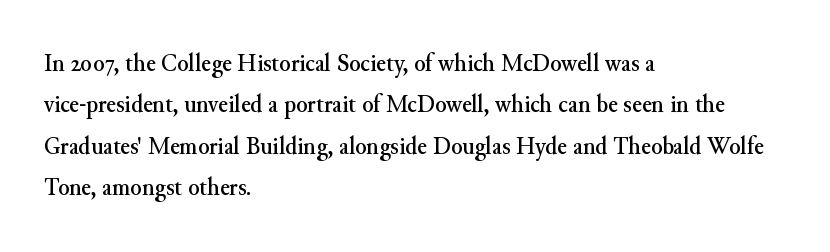
{"italic": "no", "underline": "no", "align": "left", "line_spacing": "normal", "line_spacing_ratio": 1.59, "letter_spacing": "normal", "letter_spacing_em": 0.0, "glyph_px": 26}
